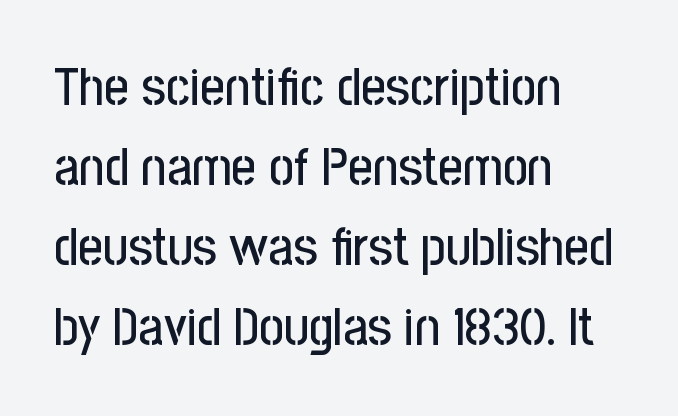
Q: Is the text italic (slanted)? A: No, it is upright.
Q: Is the typeface a serif or a sans-serif typeface? A: Sans-serif.
Q: Is the text underlined? A: No.
Q: How is the paragraph aligned? A: Left-aligned.
Q: Is the spacing between letters normal or unusually wide? A: Normal.
Q: Is the spacing between lines tight, normal or loose? A: Normal.
Q: Width (condensed, normal, or wide)? A: Condensed.
Q: Stroke contrast? A: Low.
Q: x-height? A: Medium.
Q: Monospaced? A: No.
